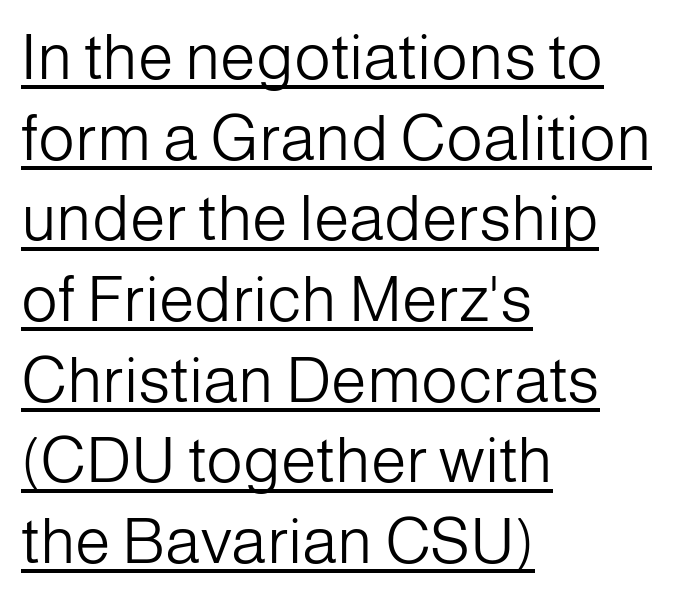
{"serif": "no", "italic": "no", "bold": "no", "weight": "light", "width": "normal", "stroke_contrast": "low", "x_height": "medium", "monospaced": "no", "underline": "yes", "align": "left", "line_spacing": "normal", "line_spacing_ratio": 1.26, "letter_spacing": "normal", "letter_spacing_em": 0.0, "glyph_px": 64}
